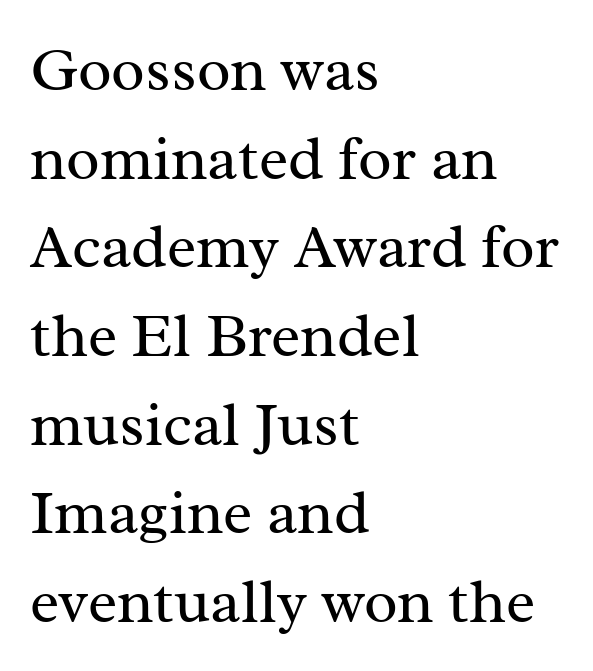
The space between consecutive lines is moderate. Compared with typical body copy, the letter spacing here is the same. The specimen reads as upright at a glance. Examine the stroke ends and you'll spot serifs. The ragged edge is on the right, which tells us the setting is flush left.
